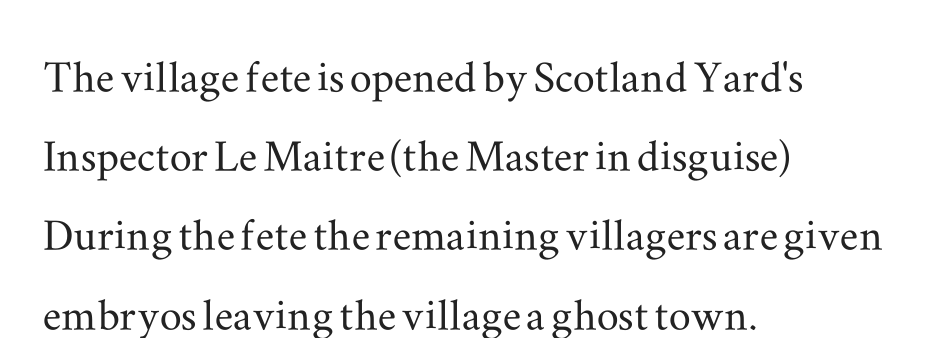
The image shows 55 px wide serif type, upright; set left-aligned, normal line spacing (1.44x), normal letter spacing, not underlined; medium stroke contrast and a small x-height.
